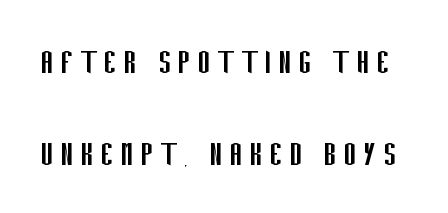
Note: no serifs on the glyphs. Do the characters align in a grid? No, the font is proportional. A typesetter would call this leading open, well beyond the default. Rendered with straight, roman letterforms. Quick note: underline off.
